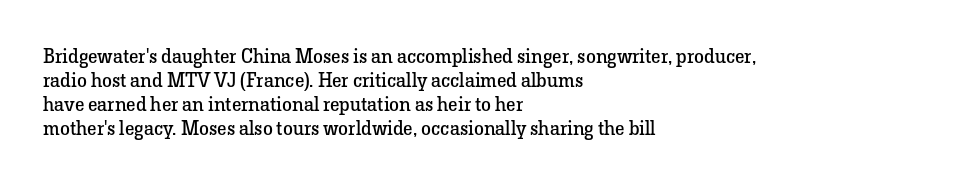
{"italic": "no", "bold": "no", "underline": "no", "align": "left", "line_spacing_ratio": 1.2, "letter_spacing": "normal", "letter_spacing_em": 0.0, "glyph_px": 20}
